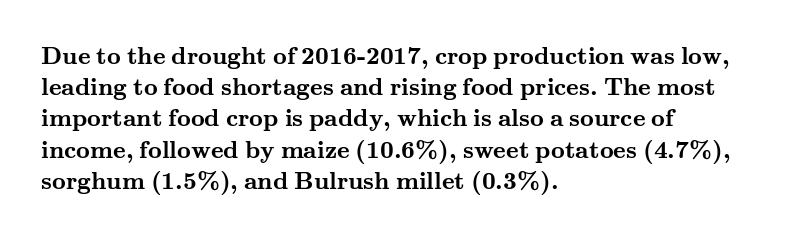
{"italic": "no", "bold": "yes", "underline": "no", "align": "left", "line_spacing": "normal", "line_spacing_ratio": 1.3, "letter_spacing": "normal", "letter_spacing_em": 0.0, "glyph_px": 24}
